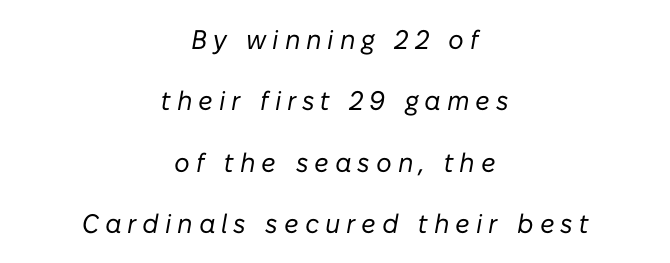
The image shows 27 px text type, italic (leaning right); set centered, loose line spacing (2.27x), unusually wide letter spacing (+0.22 em), not underlined.
